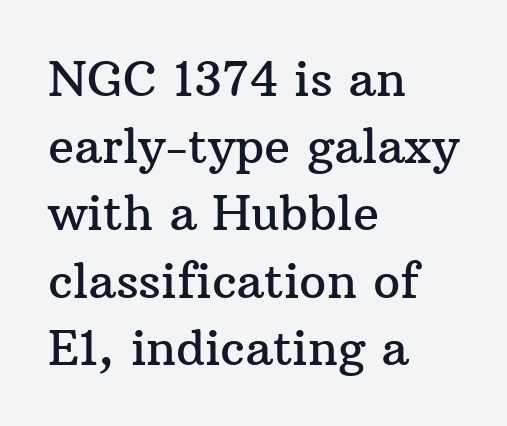
{"serif": "yes", "italic": "no", "width": "normal", "stroke_contrast": "medium", "x_height": "medium", "monospaced": "no", "underline": "no", "align": "left", "line_spacing": "normal", "line_spacing_ratio": 1.4, "letter_spacing": "normal", "letter_spacing_em": 0.0, "glyph_px": 48}
